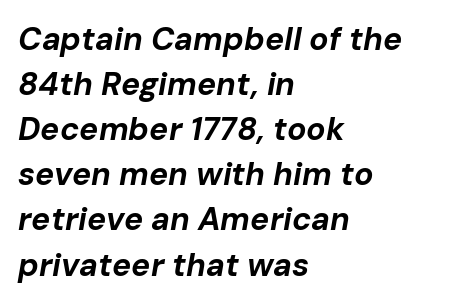
{"italic": "yes", "lean": "right", "slant_degrees": 10, "bold": "yes", "weight": "bold", "width": "normal", "stroke_contrast": "low", "x_height": "medium", "monospaced": "no", "underline": "no", "align": "left", "line_spacing": "normal", "line_spacing_ratio": 1.41, "letter_spacing": "normal", "letter_spacing_em": 0.0, "glyph_px": 32}
